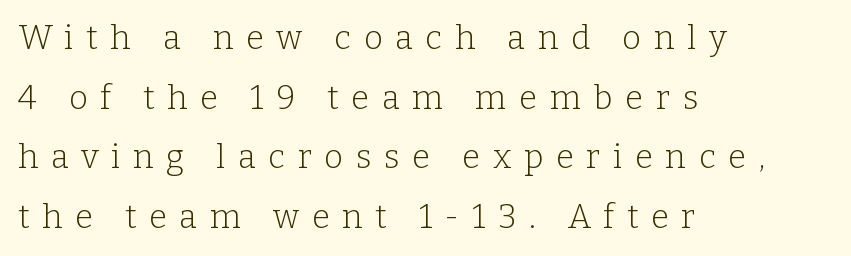
Q: Is the text bold? A: No.
Q: Is the text italic (slanted)? A: No, it is upright.
Q: Is the typeface a serif or a sans-serif typeface? A: Serif.
Q: Is the text underlined? A: No.
Q: How is the paragraph aligned? A: Left-aligned.
Q: Is the spacing between letters normal or unusually wide? A: Unusually wide.
Q: Width (condensed, normal, or wide)? A: Normal.
Q: Stroke contrast? A: Low.
Q: x-height? A: Medium.
Q: Monospaced? A: No.
